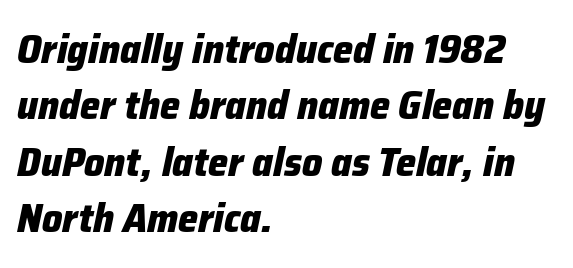
The image shows 40 px heavy type, italic (leaning right); set left-aligned, normal line spacing (1.41x), normal letter spacing, not underlined; low stroke contrast and a medium x-height.
